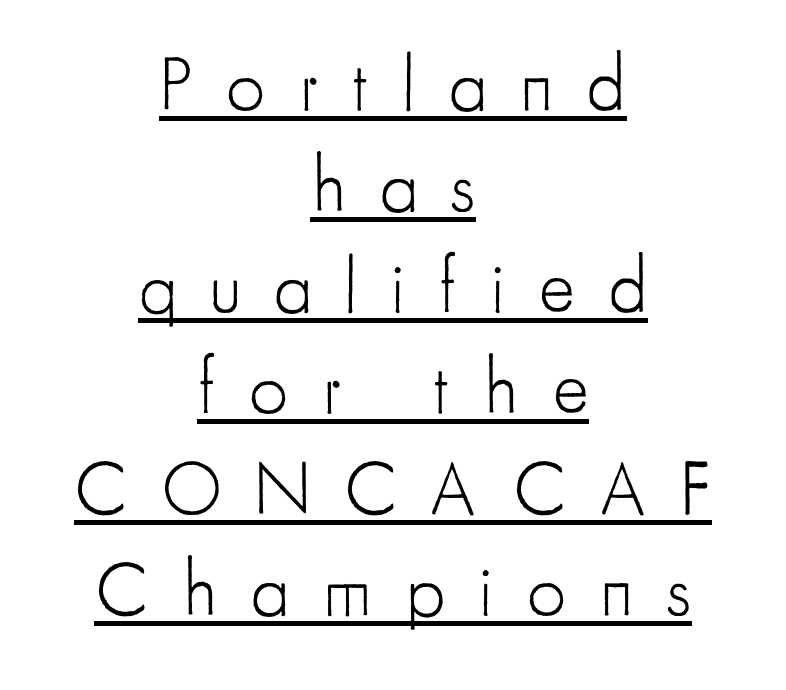
The image shows 76 px light, condensed sans-serif type, upright; set centered, normal line spacing (1.33x), unusually wide letter spacing (+0.45 em), underlined; low stroke contrast and a small x-height.
